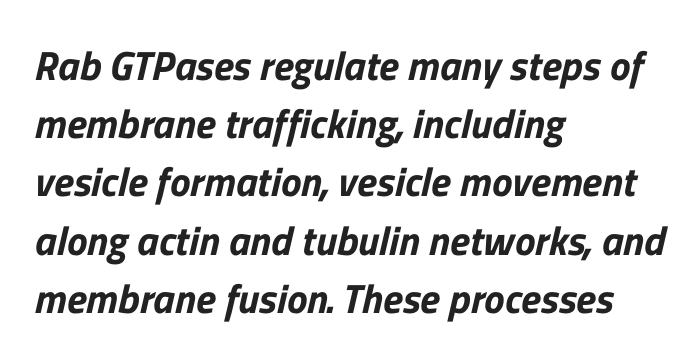
The image shows 41 px sans-serif type; set left-aligned, normal line spacing (1.42x), normal letter spacing, not underlined; low stroke contrast and a medium x-height.
